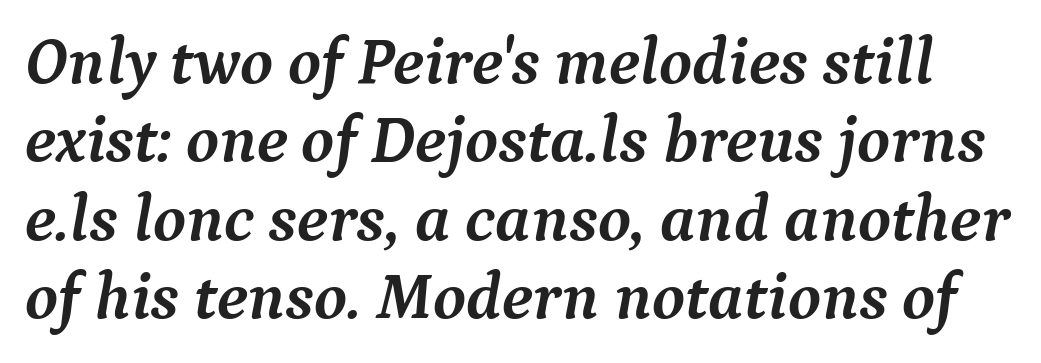
Q: Is the text bold? A: Yes.
Q: Is the text italic (slanted)? A: Yes, it leans right by about 9 degrees.
Q: Is the typeface a serif or a sans-serif typeface? A: Serif.
Q: Is the text underlined? A: No.
Q: Is the spacing between letters normal or unusually wide? A: Normal.
Q: Width (condensed, normal, or wide)? A: Normal.
Q: Stroke contrast? A: Medium.
Q: x-height? A: Medium.
Q: Monospaced? A: No.
